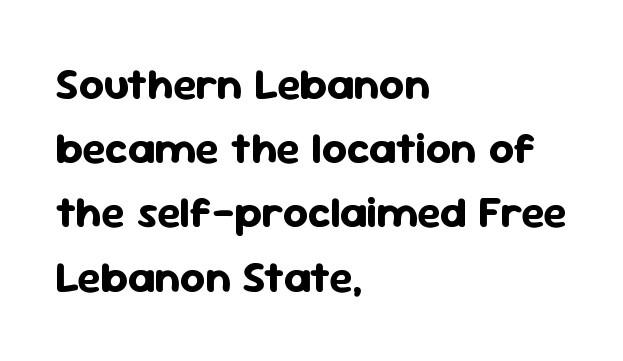
These lines carry a lot of weight — the face is fully bold. These lines sit exactly where default settings would place them. Type without underlining. This is roman type, the default non-slanted kind. Nothing sits at the stroke ends, so this counts as sans-serif. Line beginnings align vertically; line endings do not.
